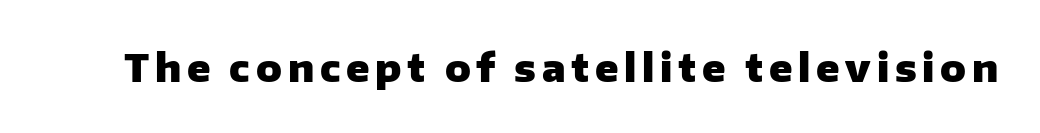
Q: Is the text bold? A: Yes.
Q: Is the text italic (slanted)? A: No, it is upright.
Q: Is the typeface a serif or a sans-serif typeface? A: Sans-serif.
Q: Is the text underlined? A: No.
Q: Width (condensed, normal, or wide)? A: Normal.
Q: Stroke contrast? A: Low.
Q: x-height? A: Medium.
Q: Monospaced? A: No.
